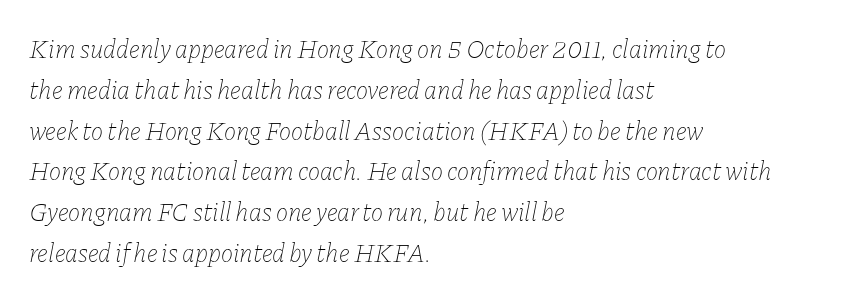
Does extra space separate the letters? No, they use regular spacing. The string is rendered with underlining switched off. The font's italic variant was chosen for this text. Bold? No — there's no thickening of the strokes. Which margin do the lines hug? The left one — the right edge is uneven.
